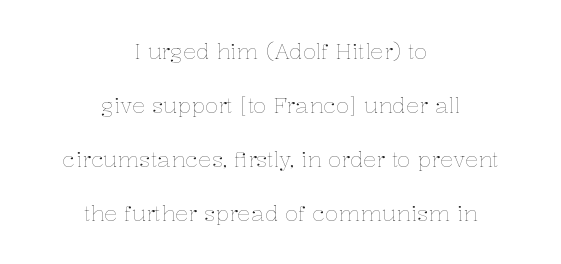
Q: Is the text bold? A: No.
Q: Is the text italic (slanted)? A: No, it is upright.
Q: Is the text underlined? A: No.
Q: How is the paragraph aligned? A: Centered.
Q: Is the spacing between letters normal or unusually wide? A: Normal.
Q: Is the spacing between lines tight, normal or loose? A: Loose.
